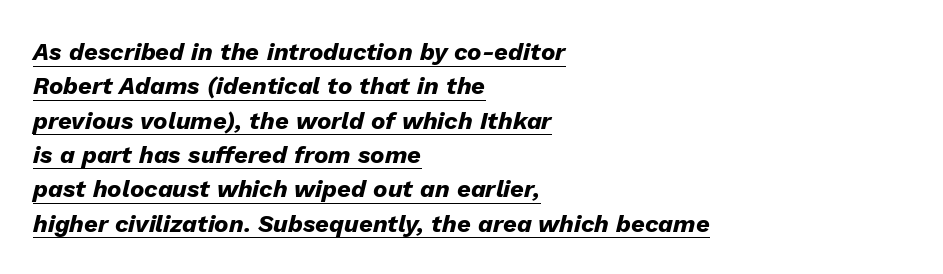
{"italic": "yes", "lean": "right", "slant_degrees": 13, "bold": "yes", "underline": "yes", "align": "left", "line_spacing": "normal", "line_spacing_ratio": 1.43, "letter_spacing": "normal", "letter_spacing_em": 0.0, "glyph_px": 24}
